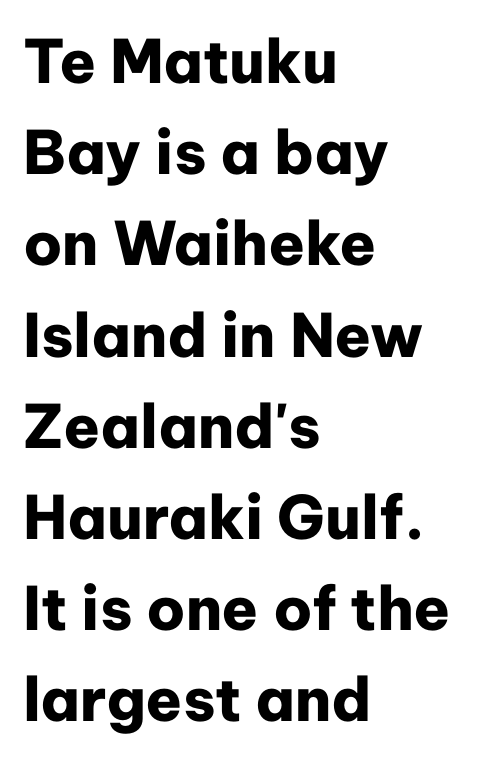
{"serif": "no", "italic": "no", "bold": "yes", "weight": "heavy", "width": "normal", "stroke_contrast": "low", "x_height": "medium", "monospaced": "no", "underline": "no", "align": "left", "line_spacing": "normal", "line_spacing_ratio": 1.52, "letter_spacing": "normal", "letter_spacing_em": 0.0, "glyph_px": 60}
